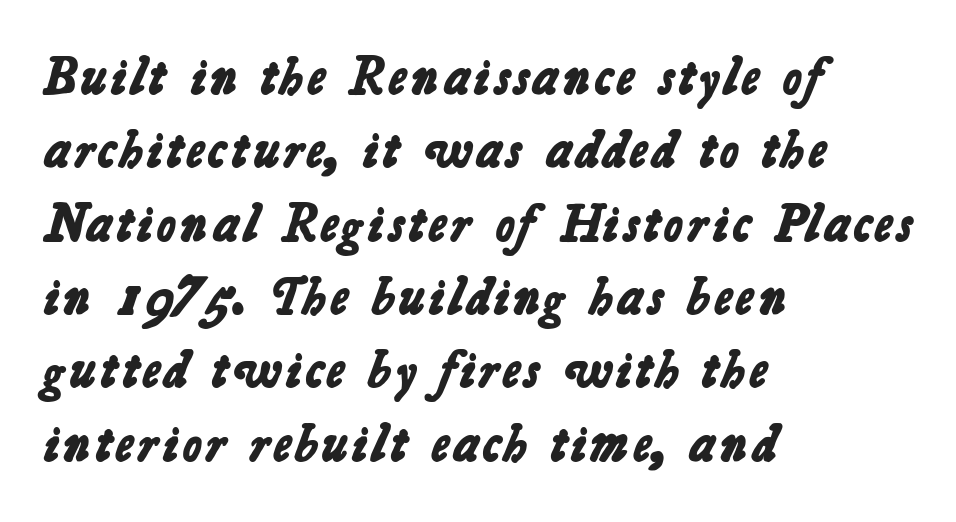
{"serif": "no", "bold": "yes", "weight": "bold", "width": "normal", "stroke_contrast": "low", "x_height": "medium", "monospaced": "no", "underline": "no", "align": "left", "line_spacing": "normal", "line_spacing_ratio": 1.41, "letter_spacing": "normal", "letter_spacing_em": 0.0, "glyph_px": 52}
